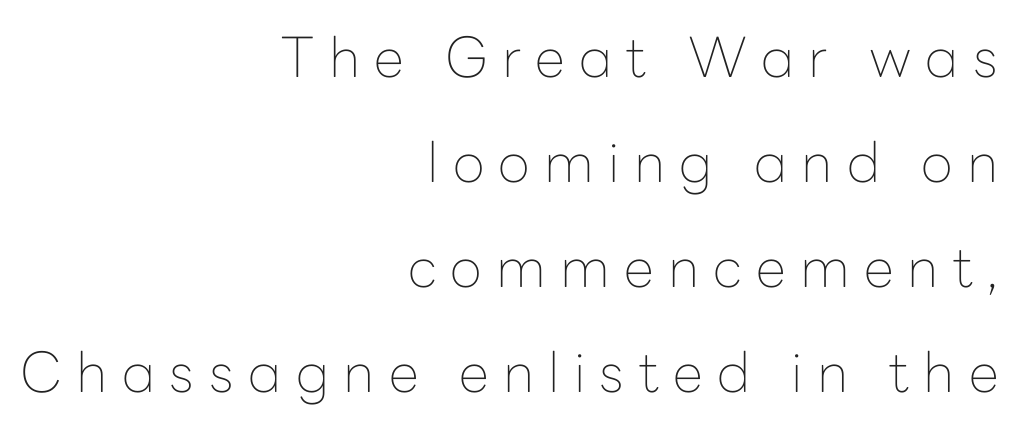
Stems here are at most as thick as an everyday book face. You could fit nearly another row in the gap between these rows. The rag falls on the left side of this text block. Letter spacing: wide.
